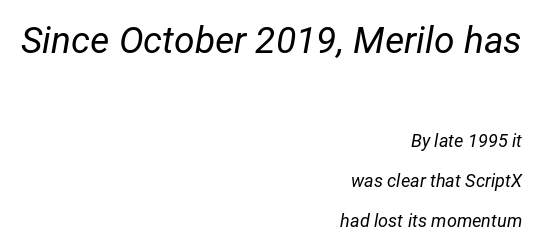
{"italic": "yes", "lean": "right", "slant_degrees": 12, "bold": "no", "weight": "regular", "width": "normal", "stroke_contrast": "low", "x_height": "medium", "monospaced": "no", "underline": "no", "align": "right", "line_spacing": "loose", "line_spacing_ratio": 2.22, "letter_spacing": "normal", "letter_spacing_em": 0.0, "larger_block": "first", "size_ratio": 2.06, "glyph_px": 37}
